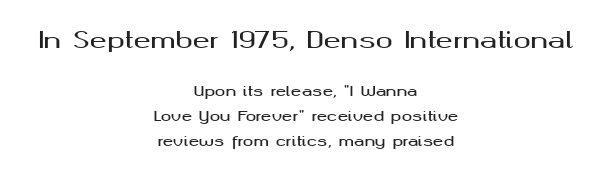
The image shows 23 px text type, upright; set centered, line spacing 1.77x, normal letter spacing, not underlined; the first (top) block is 1.64x larger.
